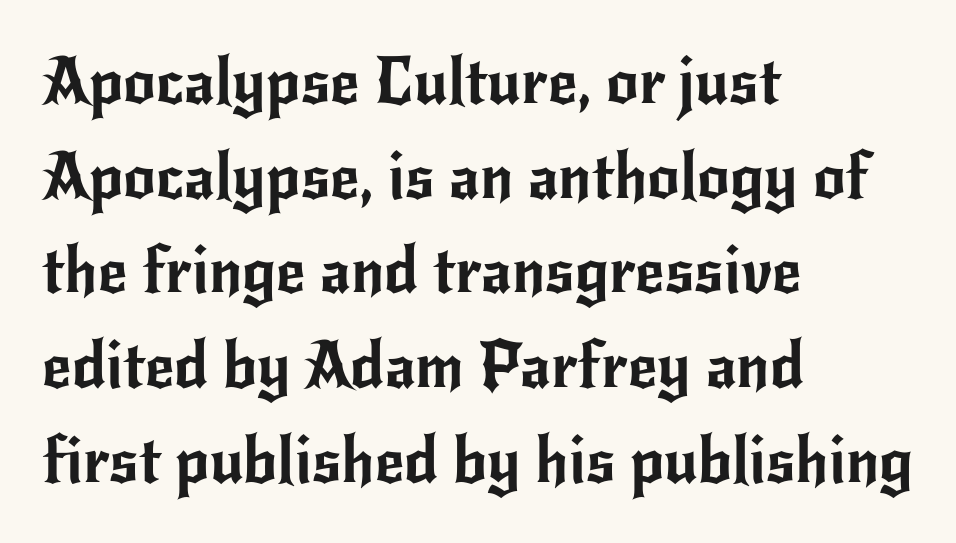
{"serif": "no", "italic": "no", "width": "normal", "stroke_contrast": "low", "x_height": "small", "monospaced": "no", "underline": "no", "align": "left", "line_spacing": "normal", "line_spacing_ratio": 1.48, "letter_spacing": "normal", "letter_spacing_em": 0.0, "glyph_px": 64}
